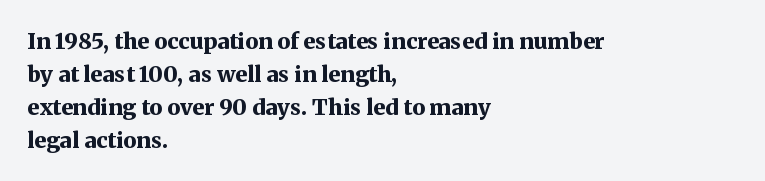
Q: Is the text bold? A: Yes.
Q: Is the text italic (slanted)? A: No, it is upright.
Q: Is the text underlined? A: No.
Q: How is the paragraph aligned? A: Left-aligned.
Q: Is the spacing between letters normal or unusually wide? A: Normal.
Q: Is the spacing between lines tight, normal or loose? A: Normal.
